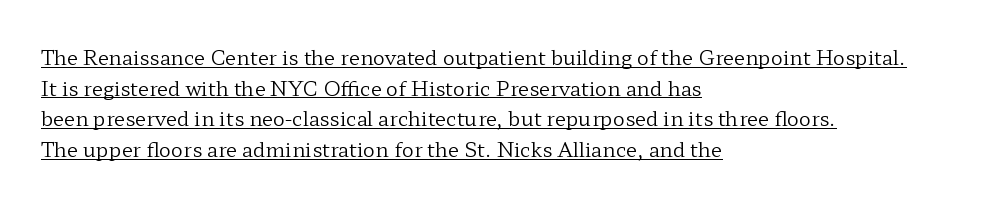
Q: Is the text bold? A: No.
Q: Is the text italic (slanted)? A: No, it is upright.
Q: Is the text underlined? A: Yes.
Q: How is the paragraph aligned? A: Left-aligned.
Q: Is the spacing between letters normal or unusually wide? A: Normal.
Q: Is the spacing between lines tight, normal or loose? A: Normal.
